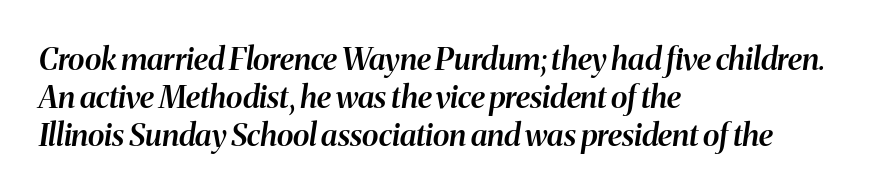
A bit beefed up — I'd call it semibold rather than bold. Notice how the stems are inclined rather than vertical — that's the hallmark of italics. The passage is arranged the way most books set body copy — flush left. The rendering uses natural spacing where letterforms have individual widths. The space beneath each line is pristine and unruled. The line texture is even and compact thanks to regular tracking.
